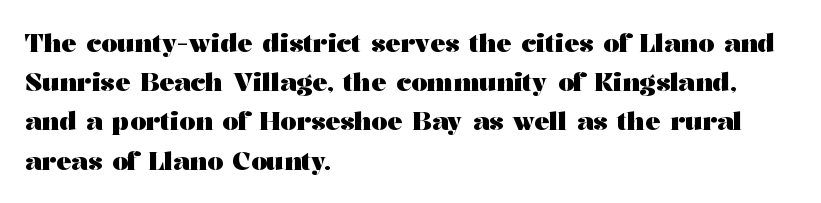
There is no visible air inserted between adjacent glyphs. This sample is left-justified, so line endings fall wherever the words run out. Normally led — the rows are evenly, conventionally spaced. The lettering holds an erect, upright posture throughout.
